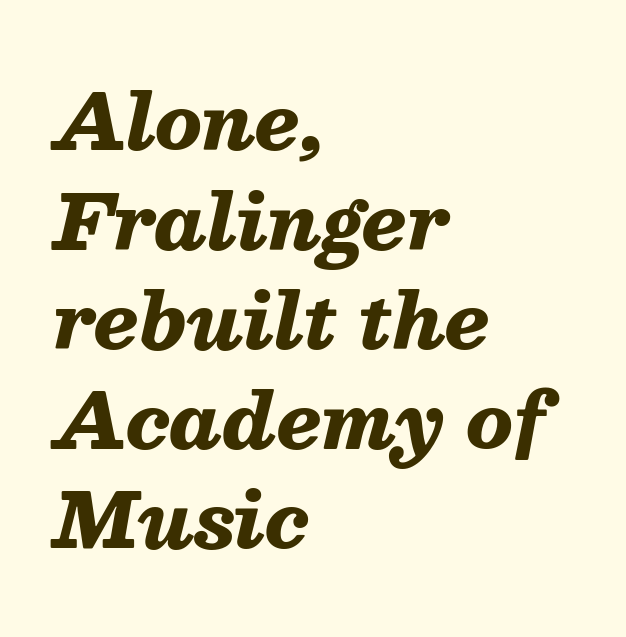
The image shows 76 px heavy type, italic (leaning right); set left-aligned, normal line spacing (1.31x), normal letter spacing, not underlined; medium stroke contrast and a medium x-height.
